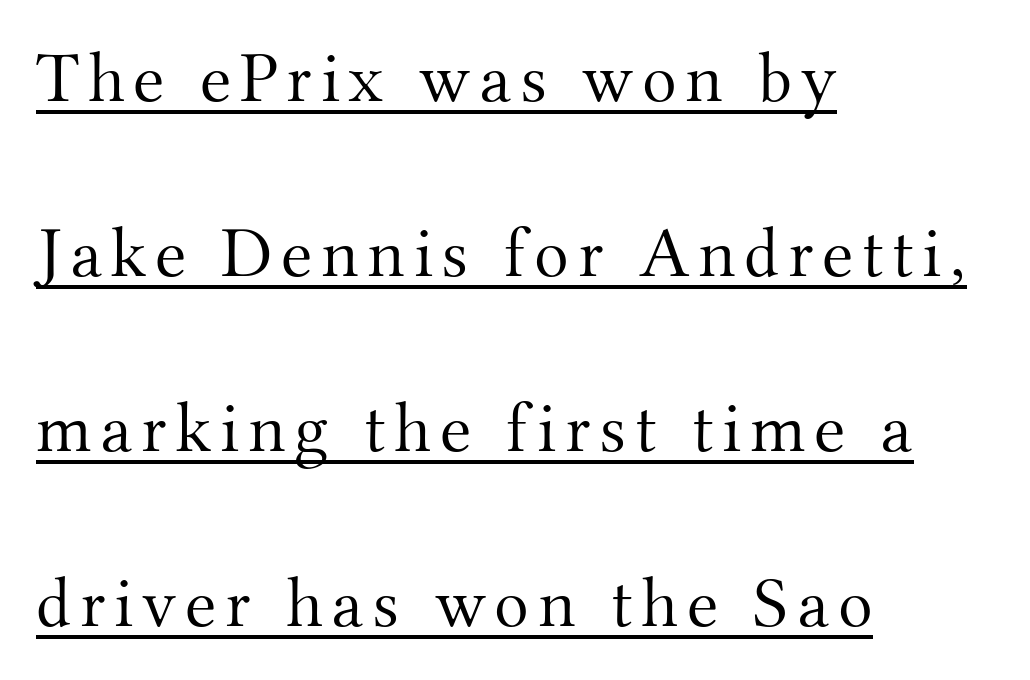
Q: Is the text bold? A: No.
Q: Is the text italic (slanted)? A: No, it is upright.
Q: Is the typeface a serif or a sans-serif typeface? A: Serif.
Q: Is the text underlined? A: Yes.
Q: How is the paragraph aligned? A: Left-aligned.
Q: Is the spacing between lines tight, normal or loose? A: Loose.
Q: Width (condensed, normal, or wide)? A: Normal.
Q: Stroke contrast? A: Medium.
Q: x-height? A: Small.
Q: Monospaced? A: No.
